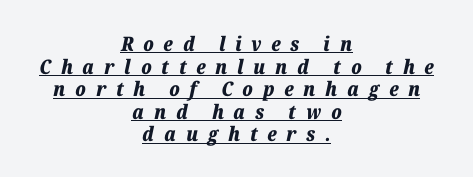
The image shows 20 px bold type, italic (leaning right); set centered, tight line spacing (1.13x), unusually wide letter spacing (+0.49 em), underlined.
